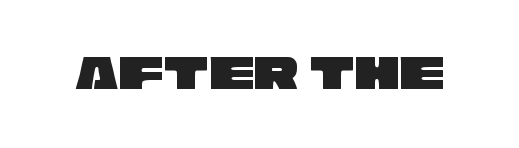
The image shows 50 px wide sans-serif type; set normal letter spacing, not underlined; low stroke contrast and a large x-height.
